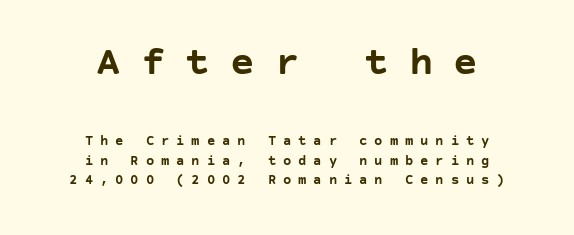
{"serif": "no", "italic": "no", "bold": "yes", "weight": "semibold", "width": "normal", "stroke_contrast": "low", "x_height": "large", "underline": "no", "align": "center", "line_spacing": "normal", "line_spacing_ratio": 1.4, "letter_spacing": "wide", "letter_spacing_em": 0.49, "larger_block": "first", "size_ratio": 2.93, "glyph_px": 41}
